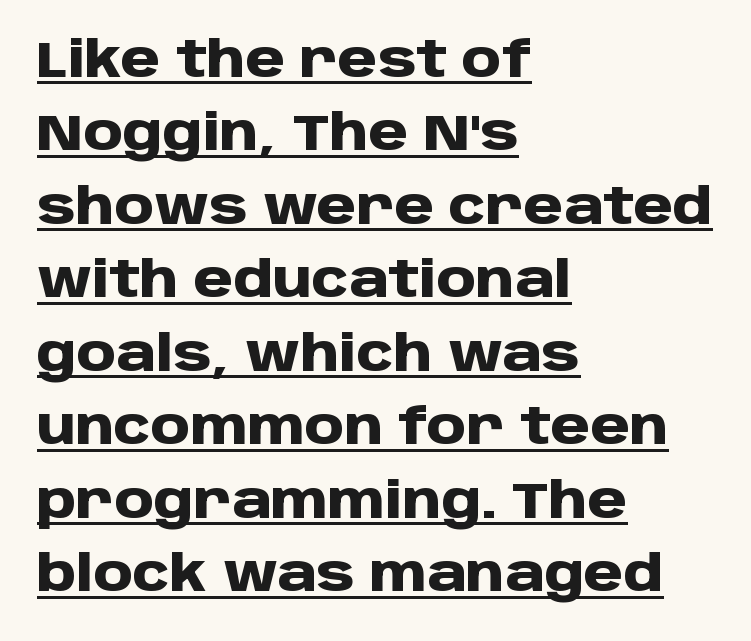
Q: Is the text bold? A: Yes.
Q: Is the text italic (slanted)? A: No, it is upright.
Q: Is the typeface a serif or a sans-serif typeface? A: Sans-serif.
Q: Is the text underlined? A: Yes.
Q: How is the paragraph aligned? A: Left-aligned.
Q: Is the spacing between letters normal or unusually wide? A: Normal.
Q: Is the spacing between lines tight, normal or loose? A: Normal.
Q: Width (condensed, normal, or wide)? A: Normal.
Q: Stroke contrast? A: Low.
Q: x-height? A: Large.
Q: Monospaced? A: No.
